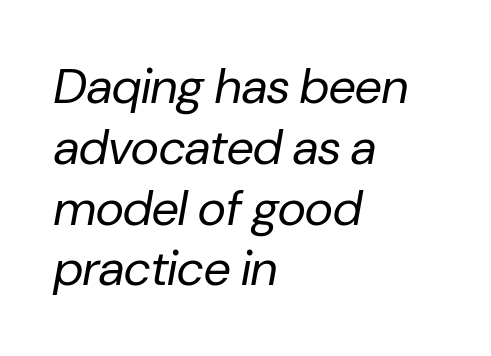
The image shows 49 px regular-weight type, italic (leaning right); set left-aligned, line spacing 1.24x, normal letter spacing, not underlined; low stroke contrast and a medium x-height.
